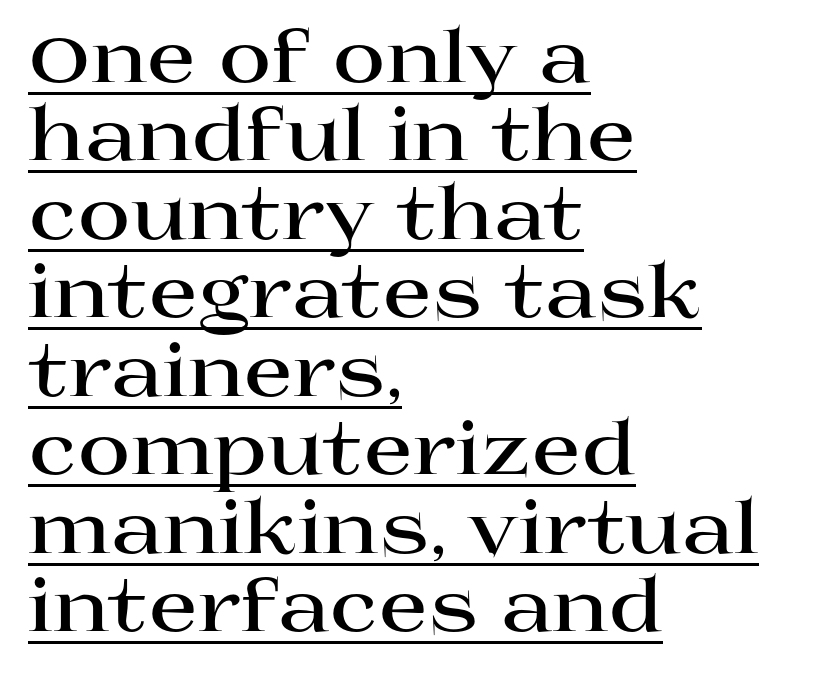
Q: Is the text bold? A: Yes.
Q: Is the text italic (slanted)? A: No, it is upright.
Q: Is the typeface a serif or a sans-serif typeface? A: Serif.
Q: Is the text underlined? A: Yes.
Q: How is the paragraph aligned? A: Left-aligned.
Q: Is the spacing between letters normal or unusually wide? A: Normal.
Q: Is the spacing between lines tight, normal or loose? A: Tight.
Q: Width (condensed, normal, or wide)? A: Wide.
Q: Stroke contrast? A: High.
Q: x-height? A: Large.
Q: Monospaced? A: No.
